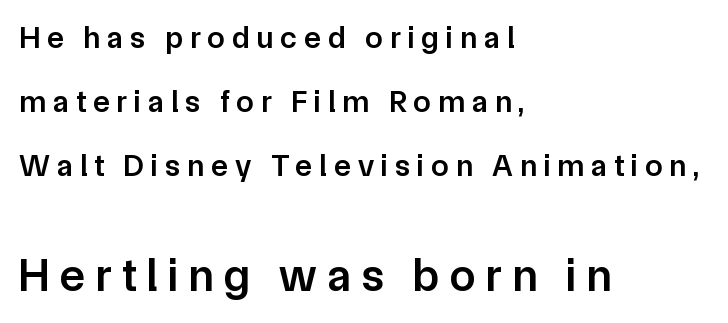
The image shows 46 px semibold sans-serif type, upright; set left-aligned, loose line spacing (2.07x), unusually wide letter spacing (+0.23 em), not underlined; the second (bottom) block is 1.48x larger; low stroke contrast and a medium x-height.
